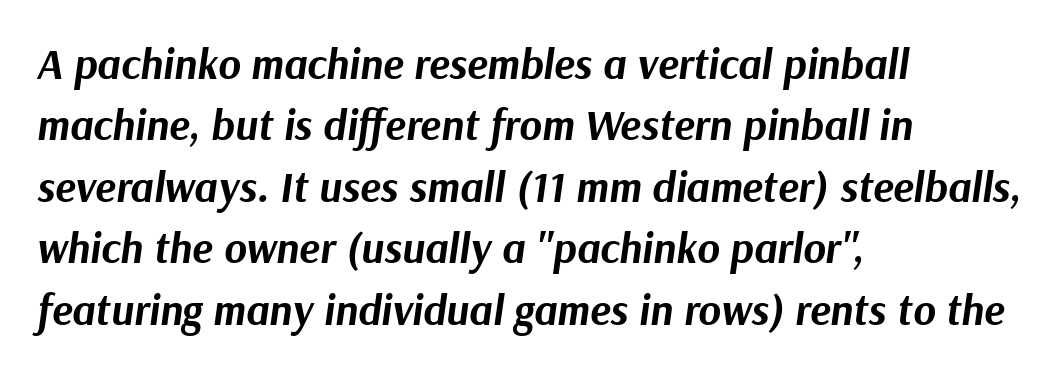
Q: Is the text bold? A: Yes.
Q: Is the text italic (slanted)? A: Yes, it leans right by about 9 degrees.
Q: Is the text underlined? A: No.
Q: How is the paragraph aligned? A: Left-aligned.
Q: Is the spacing between letters normal or unusually wide? A: Normal.
Q: Is the spacing between lines tight, normal or loose? A: Normal.
Q: Width (condensed, normal, or wide)? A: Normal.
Q: Stroke contrast? A: Medium.
Q: x-height? A: Medium.
Q: Monospaced? A: No.
